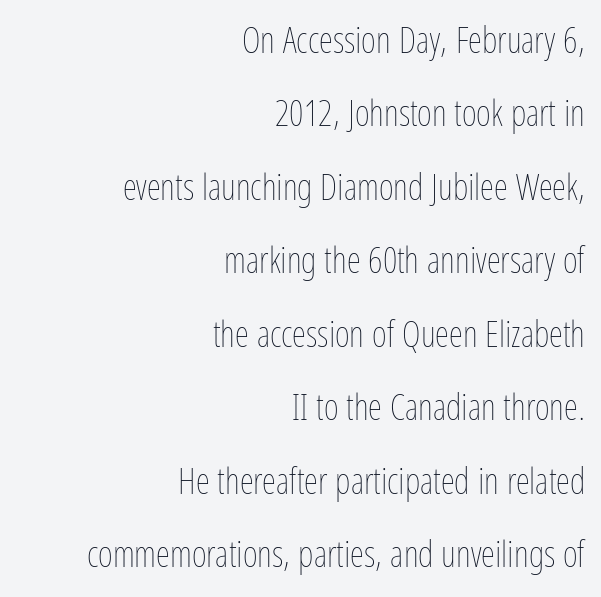
Q: Is the text bold? A: No.
Q: Is the text italic (slanted)? A: No, it is upright.
Q: Is the text underlined? A: No.
Q: How is the paragraph aligned? A: Right-aligned.
Q: Is the spacing between letters normal or unusually wide? A: Normal.
Q: Is the spacing between lines tight, normal or loose? A: Loose.
Q: Width (condensed, normal, or wide)? A: Condensed.
Q: Stroke contrast? A: Low.
Q: x-height? A: Medium.
Q: Monospaced? A: No.
